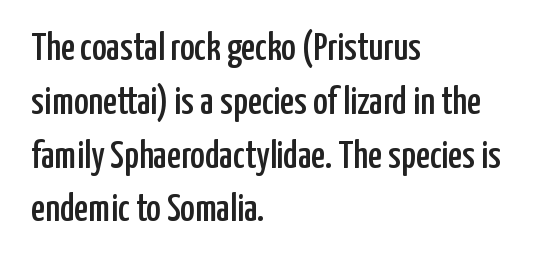
The image shows 39 px condensed sans-serif type, upright; set left-aligned, normal line spacing (1.38x), normal letter spacing, not underlined; low stroke contrast and a medium x-height.
